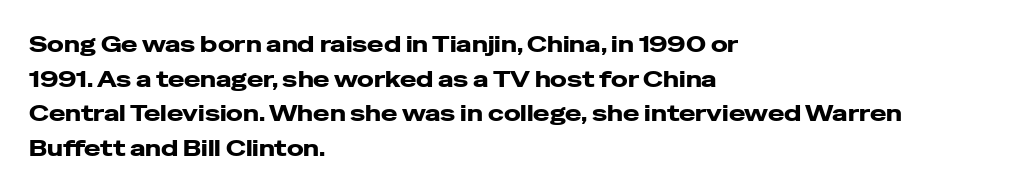
The image shows 22 px bold type, upright; set left-aligned, normal line spacing (1.57x), normal letter spacing, not underlined.
